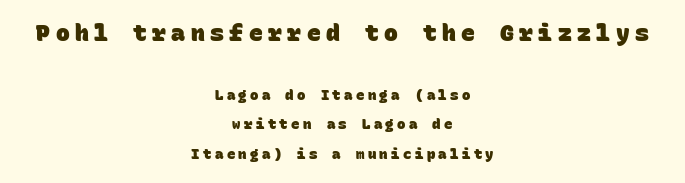
{"bold": "yes", "underline": "no", "align": "center", "line_spacing": "loose", "line_spacing_ratio": 2.11, "letter_spacing": "wide", "letter_spacing_em": 0.24, "larger_block": "first", "size_ratio": 1.64, "glyph_px": 23}
